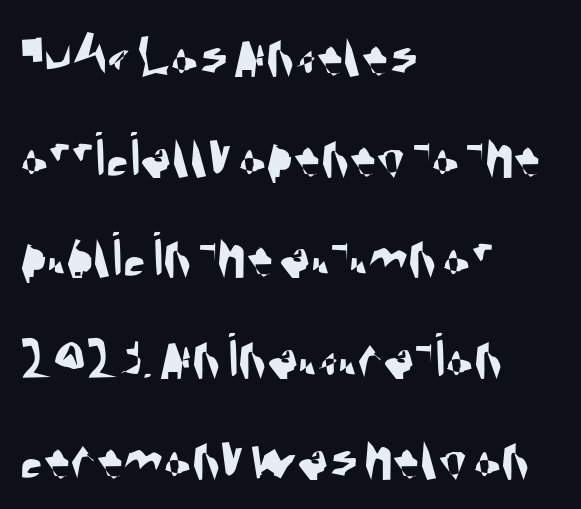
{"serif": "no", "width": "condensed", "stroke_contrast": "medium", "x_height": "large", "monospaced": "no", "underline": "no", "align": "left", "line_spacing": "normal", "line_spacing_ratio": 1.55, "letter_spacing": "normal", "letter_spacing_em": 0.0, "glyph_px": 65}
